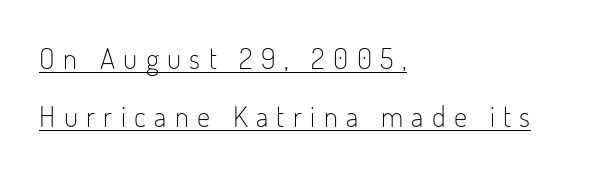
The image shows 29 px light, condensed sans-serif type, upright; set left-aligned, loose line spacing (2.01x), unusually wide letter spacing (+0.29 em), underlined; low stroke contrast and a small x-height.
